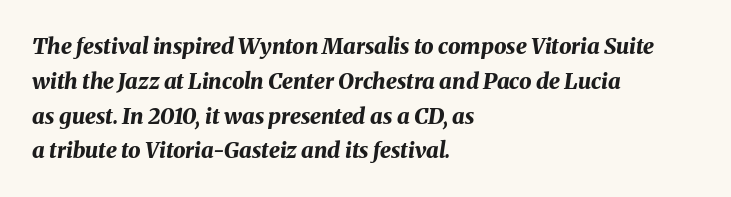
Line spacing here is normal. Chunky letters — that's bold for sure. The rendering applies a slant to the glyphs. Visually the block forms a straight wall on the left and a jagged coastline on the right. How are the letters spaced? Ordinarily, with no added tracking. Letters rest on an invisible, unmarked baseline.
